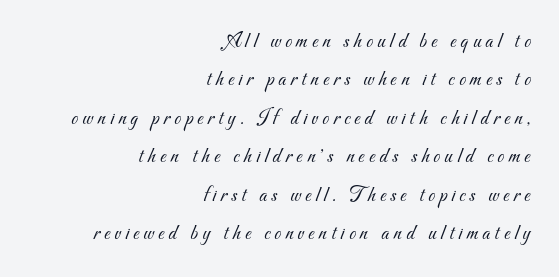
The image shows 22 px text type; set right-aligned, line spacing 1.75x, unusually wide letter spacing (+0.2 em), not underlined.
